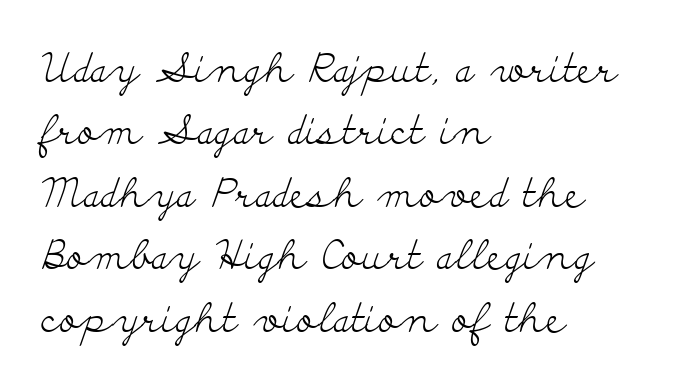
{"serif": "yes", "bold": "no", "weight": "light", "width": "wide", "stroke_contrast": "low", "x_height": "small", "monospaced": "no", "underline": "no", "align": "left", "line_spacing": "normal", "line_spacing_ratio": 1.56, "letter_spacing": "normal", "letter_spacing_em": 0.0, "glyph_px": 40}
